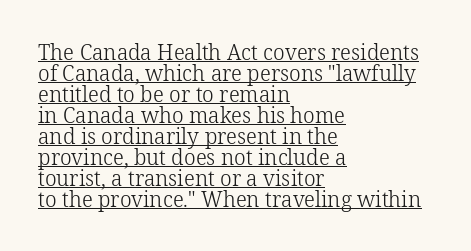
Q: Is the text bold? A: No.
Q: Is the text italic (slanted)? A: No, it is upright.
Q: Is the text underlined? A: Yes.
Q: How is the paragraph aligned? A: Left-aligned.
Q: Is the spacing between letters normal or unusually wide? A: Normal.
Q: Is the spacing between lines tight, normal or loose? A: Tight.
